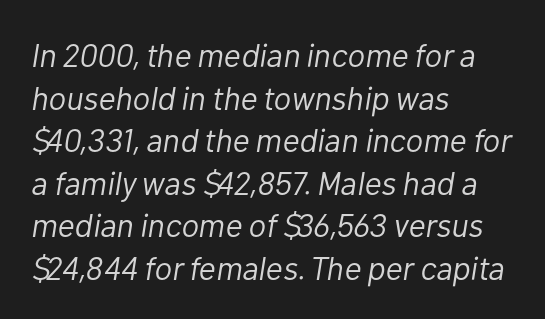
Q: Is the text bold? A: No.
Q: Is the text italic (slanted)? A: Yes, it leans right by about 10 degrees.
Q: Is the text underlined? A: No.
Q: How is the paragraph aligned? A: Left-aligned.
Q: Is the spacing between letters normal or unusually wide? A: Normal.
Q: Is the spacing between lines tight, normal or loose? A: Normal.
Q: Width (condensed, normal, or wide)? A: Normal.
Q: Stroke contrast? A: Low.
Q: x-height? A: Medium.
Q: Monospaced? A: No.
